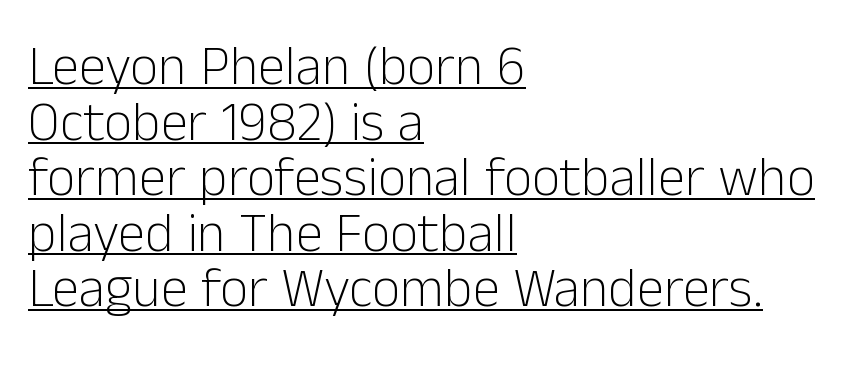
Q: Is the text bold? A: No.
Q: Is the text italic (slanted)? A: No, it is upright.
Q: Is the typeface a serif or a sans-serif typeface? A: Sans-serif.
Q: Is the text underlined? A: Yes.
Q: How is the paragraph aligned? A: Left-aligned.
Q: Is the spacing between letters normal or unusually wide? A: Normal.
Q: Is the spacing between lines tight, normal or loose? A: Tight.
Q: Width (condensed, normal, or wide)? A: Normal.
Q: Stroke contrast? A: Low.
Q: x-height? A: Medium.
Q: Monospaced? A: No.
